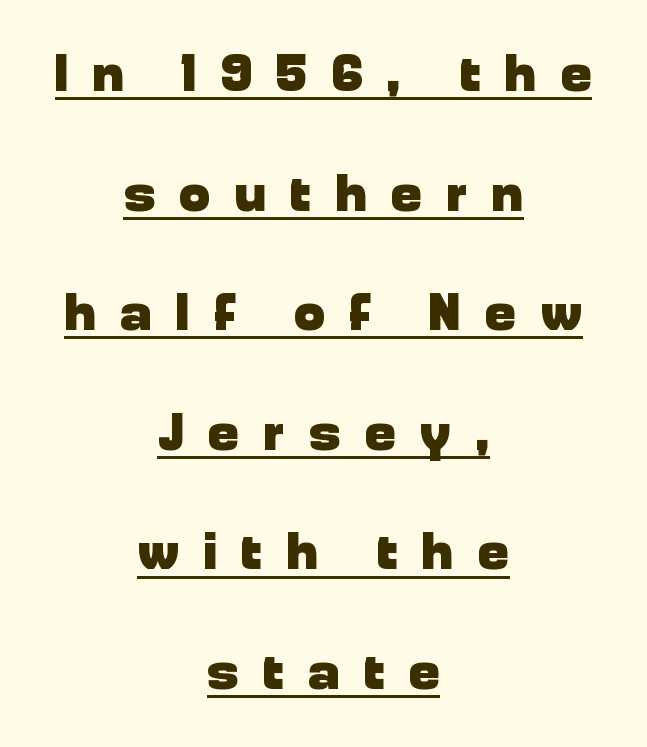
Q: Is the text bold? A: Yes.
Q: Is the text italic (slanted)? A: No, it is upright.
Q: Is the typeface a serif or a sans-serif typeface? A: Sans-serif.
Q: Is the text underlined? A: Yes.
Q: How is the paragraph aligned? A: Centered.
Q: Is the spacing between letters normal or unusually wide? A: Unusually wide.
Q: Is the spacing between lines tight, normal or loose? A: Loose.
Q: Width (condensed, normal, or wide)? A: Normal.
Q: Stroke contrast? A: Low.
Q: x-height? A: Medium.
Q: Monospaced? A: No.
